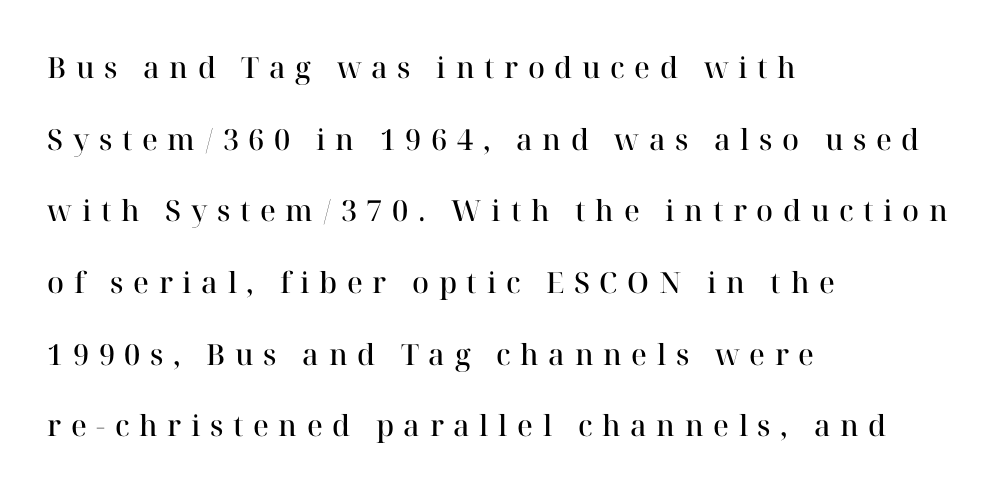
The image shows 29 px semibold serif type, upright; set left-aligned, loose line spacing (2.47x), unusually wide letter spacing (+0.33 em), not underlined; high stroke contrast and a medium x-height.
